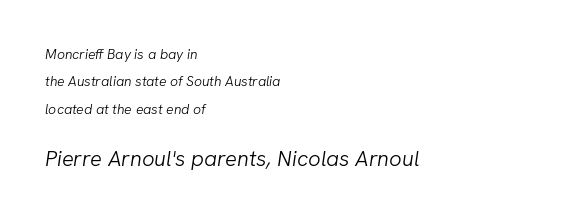
The image shows 22 px text type, italic (leaning right); set left-aligned, loose line spacing (1.95x), normal letter spacing, not underlined; the second (bottom) block is 1.57x larger.
